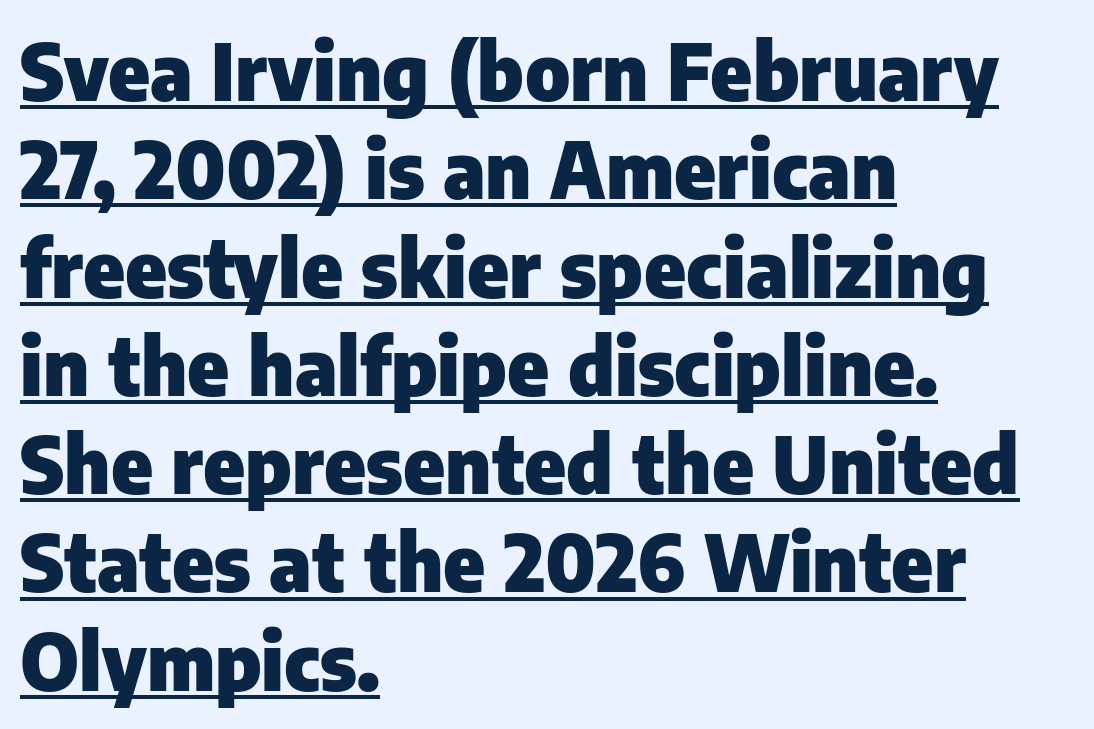
{"serif": "no", "italic": "no", "bold": "yes", "weight": "heavy", "width": "normal", "stroke_contrast": "low", "x_height": "medium", "monospaced": "no", "underline": "yes", "align": "left", "line_spacing": "normal", "line_spacing_ratio": 1.26, "letter_spacing": "normal", "letter_spacing_em": 0.0, "glyph_px": 78}
